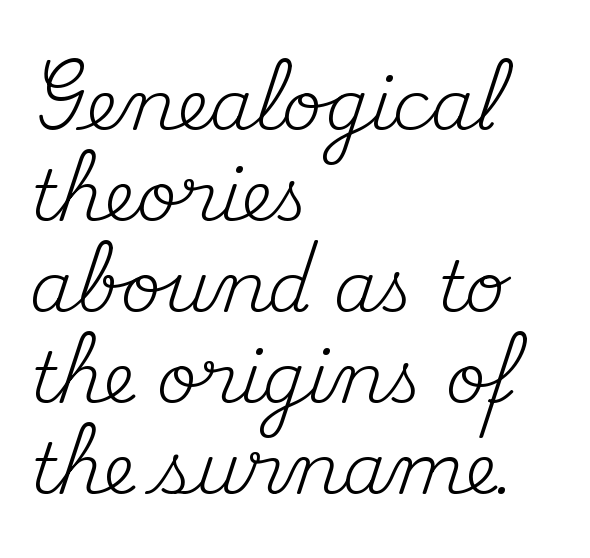
Q: Is the text bold? A: No.
Q: Is the text italic (slanted)? A: Yes.
Q: Is the typeface a serif or a sans-serif typeface? A: Serif.
Q: Is the text underlined? A: No.
Q: How is the paragraph aligned? A: Left-aligned.
Q: Is the spacing between letters normal or unusually wide? A: Normal.
Q: Is the spacing between lines tight, normal or loose? A: Normal.
Q: Width (condensed, normal, or wide)? A: Normal.
Q: Stroke contrast? A: Medium.
Q: x-height? A: Small.
Q: Monospaced? A: No.
